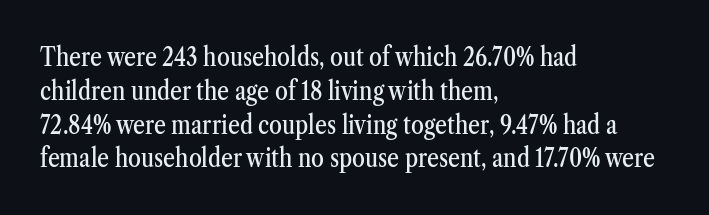
{"italic": "no", "underline": "no", "align": "left", "line_spacing": "normal", "line_spacing_ratio": 1.3, "letter_spacing": "normal", "letter_spacing_em": 0.0, "glyph_px": 26}
